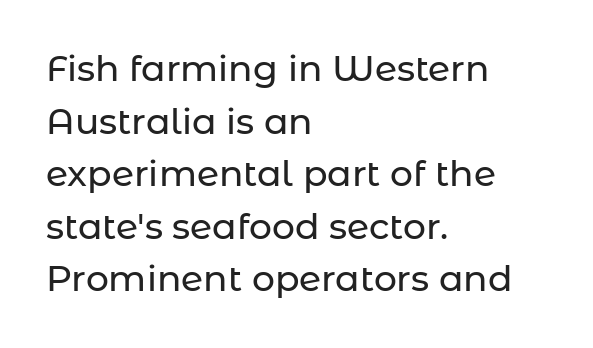
Default kerning and tracking; the words read as compact shapes. Regarding serifs, this sample does without them. Every row of glyphs begins at an identical x-position on the left. One glance says typical: line gaps are just what's usual. Is this a fixed-width face? No — the glyphs have proportional, varying widths. Lines of text with bare space underneath.
